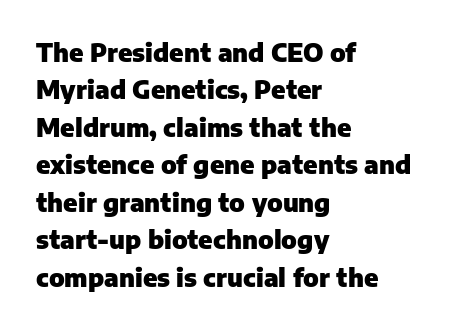
The image shows 25 px bold type, upright; set left-aligned, normal line spacing (1.5x), normal letter spacing, not underlined.
